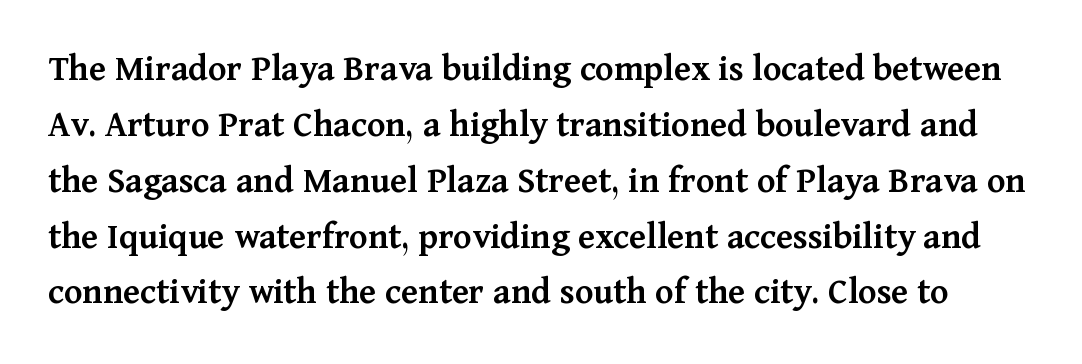
Q: Is the text bold? A: Semi-bold.
Q: Is the text italic (slanted)? A: No, it is upright.
Q: Is the typeface a serif or a sans-serif typeface? A: Serif.
Q: Is the text underlined? A: No.
Q: Is the spacing between letters normal or unusually wide? A: Normal.
Q: Is the spacing between lines tight, normal or loose? A: Normal.
Q: Width (condensed, normal, or wide)? A: Normal.
Q: Stroke contrast? A: Medium.
Q: x-height? A: Medium.
Q: Monospaced? A: No.
